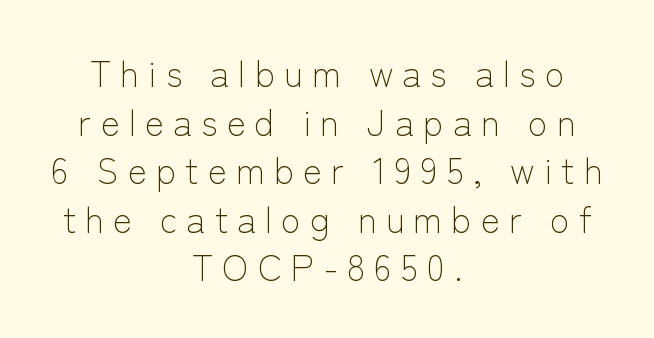
{"serif": "no", "italic": "no", "bold": "no", "weight": "light", "width": "normal", "stroke_contrast": "low", "x_height": "medium", "monospaced": "no", "underline": "no", "align": "center", "line_spacing": "normal", "line_spacing_ratio": 1.35, "letter_spacing": "wide", "letter_spacing_em": 0.25, "glyph_px": 36}
